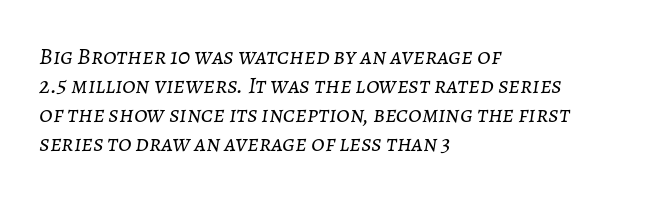
{"italic": "yes", "lean": "right", "slant_degrees": 7, "bold": "no", "underline": "no", "align": "left", "line_spacing_ratio": 1.21, "letter_spacing": "normal", "letter_spacing_em": 0.0, "glyph_px": 24}
